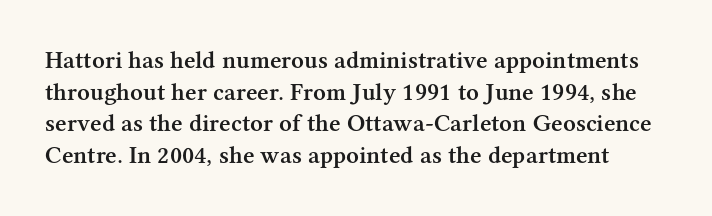
You could call the tracking neutral — neither tight nor loose. One glance says typical: line gaps are just what's usual. Upright lettering throughout. The typesetting leans somewhat heavy: a semibold. Any mark beneath the type? The region is blank.
